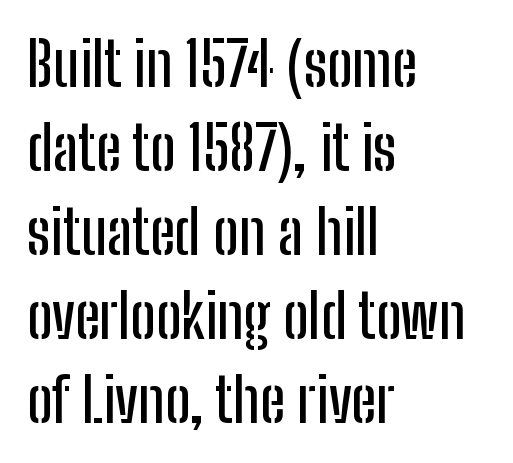
Q: Is the text italic (slanted)? A: No, it is upright.
Q: Is the typeface a serif or a sans-serif typeface? A: Sans-serif.
Q: Is the text underlined? A: No.
Q: How is the paragraph aligned? A: Left-aligned.
Q: Is the spacing between letters normal or unusually wide? A: Normal.
Q: Is the spacing between lines tight, normal or loose? A: Normal.
Q: Width (condensed, normal, or wide)? A: Condensed.
Q: Stroke contrast? A: Low.
Q: x-height? A: Medium.
Q: Monospaced? A: No.
